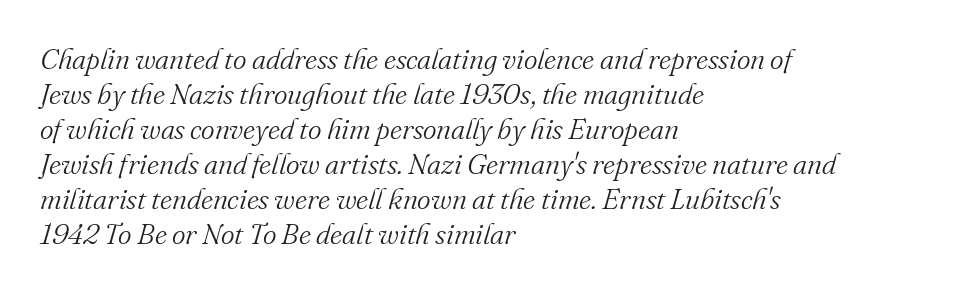
Underline: absent. In terms of letterspacing, this is plain default setting. The passage shown is typeset with a serif family. Short and long lines alike share a common starting point at left. The face used here is proportionally spaced, like ordinary book or web type.
